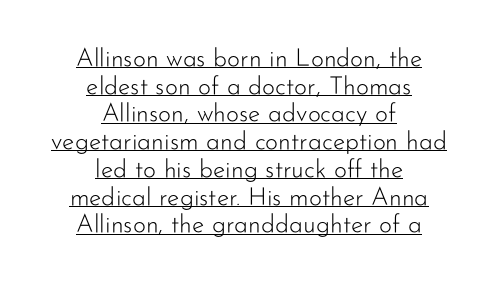
Very little white space separates one row of letters from the next. The rendering uses the underline text-decoration. This is the regular roman posture of the typeface. The lines are quadded center. Stems and bowls with no extra thickness — not bold.
